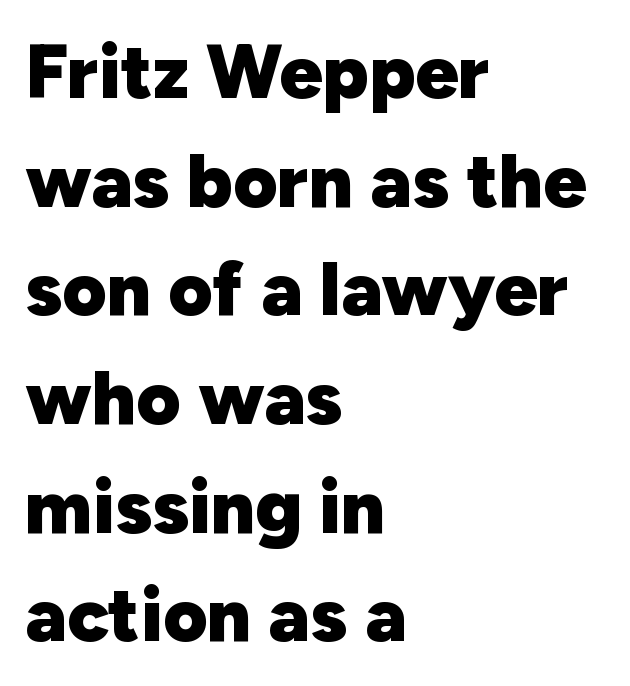
Q: Is the text bold? A: Yes.
Q: Is the text italic (slanted)? A: No, it is upright.
Q: Is the typeface a serif or a sans-serif typeface? A: Sans-serif.
Q: Is the text underlined? A: No.
Q: How is the paragraph aligned? A: Left-aligned.
Q: Is the spacing between letters normal or unusually wide? A: Normal.
Q: Is the spacing between lines tight, normal or loose? A: Normal.
Q: Width (condensed, normal, or wide)? A: Normal.
Q: Stroke contrast? A: Low.
Q: x-height? A: Medium.
Q: Monospaced? A: No.
